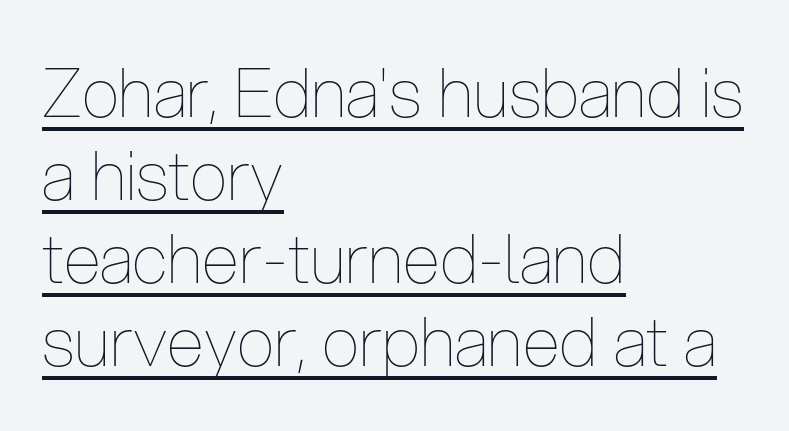
Q: Is the text bold? A: No.
Q: Is the text italic (slanted)? A: No, it is upright.
Q: Is the text underlined? A: Yes.
Q: How is the paragraph aligned? A: Left-aligned.
Q: Is the spacing between letters normal or unusually wide? A: Normal.
Q: Width (condensed, normal, or wide)? A: Condensed.
Q: Stroke contrast? A: Low.
Q: x-height? A: Medium.
Q: Monospaced? A: No.
